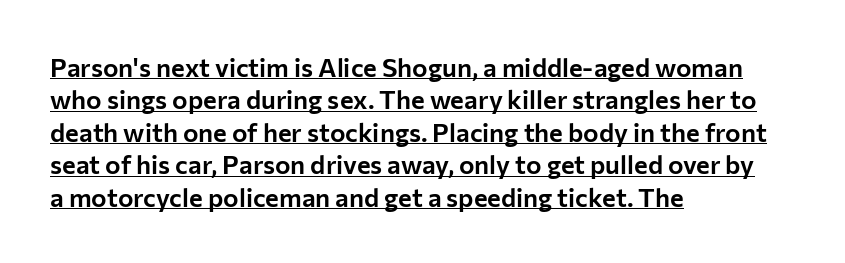
Q: Is the text italic (slanted)? A: No, it is upright.
Q: Is the text underlined? A: Yes.
Q: How is the paragraph aligned? A: Left-aligned.
Q: Is the spacing between letters normal or unusually wide? A: Normal.
Q: Is the spacing between lines tight, normal or loose? A: Normal.
